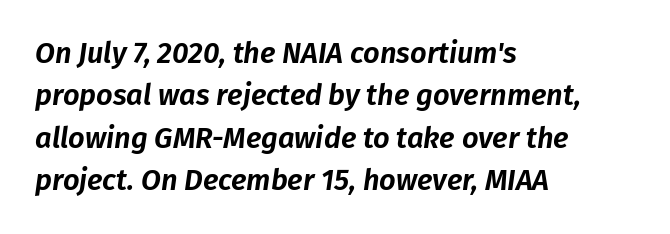
The image shows 29 px text type, italic (leaning right); set left-aligned, normal line spacing (1.46x), normal letter spacing, not underlined; low stroke contrast and a medium x-height.
